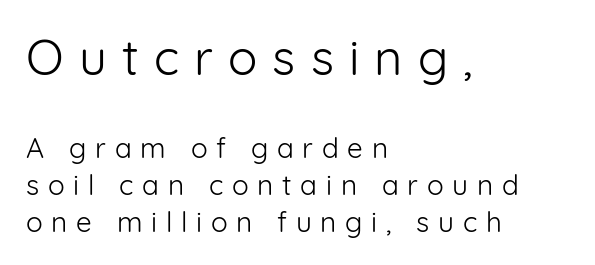
The image shows 49 px light sans-serif type, upright; set left-aligned, normal line spacing (1.32x), unusually wide letter spacing (+0.31 em), not underlined; the first (top) block is 1.75x larger; low stroke contrast and a medium x-height.
